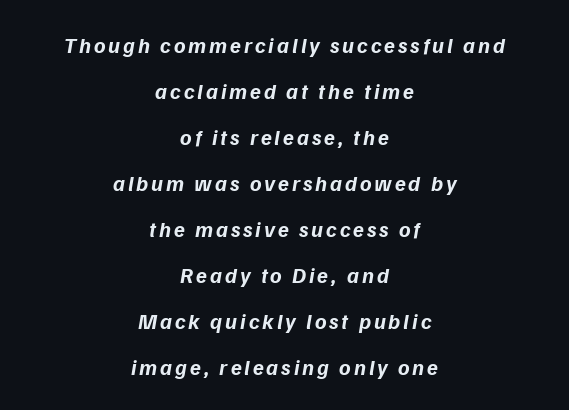
The image shows 22 px bold type, italic (leaning right); set centered, loose line spacing (2.09x), not underlined.
